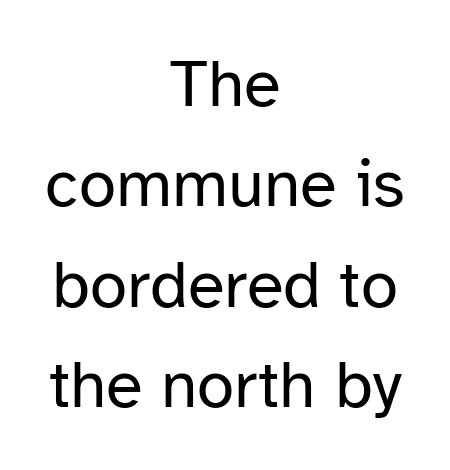
The image shows 67 px regular-weight sans-serif type, upright; set centered, normal line spacing (1.5x), normal letter spacing, not underlined; low stroke contrast and a medium x-height.
